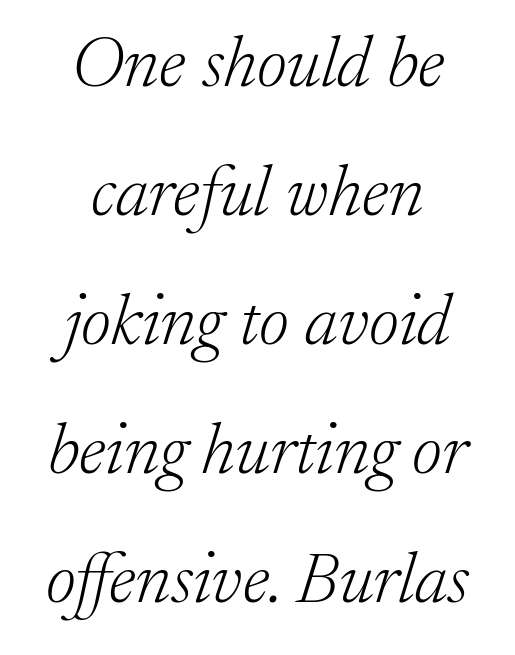
{"serif": "yes", "italic": "yes", "lean": "right", "slant_degrees": 17, "bold": "no", "weight": "light", "width": "normal", "stroke_contrast": "low", "x_height": "medium", "monospaced": "no", "underline": "no", "align": "center", "line_spacing_ratio": 1.79, "letter_spacing": "normal", "letter_spacing_em": 0.0, "glyph_px": 72}
